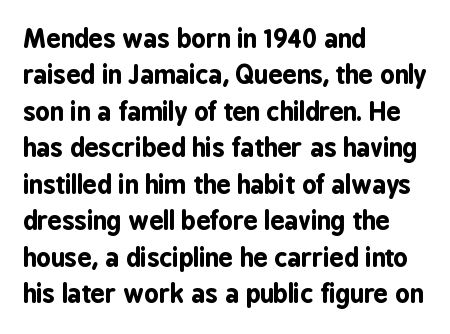
{"italic": "no", "bold": "yes", "underline": "no", "align": "left", "line_spacing": "normal", "line_spacing_ratio": 1.46, "letter_spacing": "normal", "letter_spacing_em": 0.0, "glyph_px": 25}
